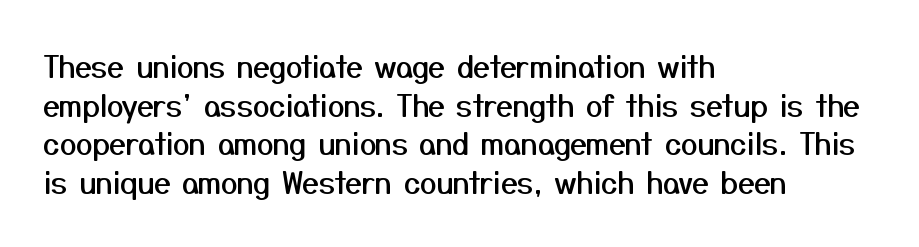
The image shows 30 px sans-serif type, upright; set left-aligned, normal line spacing (1.29x), normal letter spacing, not underlined; medium stroke contrast and a medium x-height.
